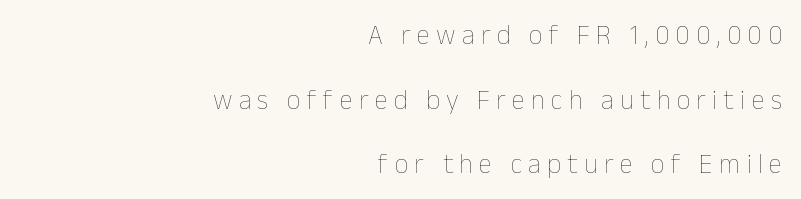
{"italic": "no", "bold": "no", "underline": "no", "align": "right", "line_spacing": "loose", "line_spacing_ratio": 2.39, "letter_spacing": "wide", "letter_spacing_em": 0.23, "glyph_px": 27}
